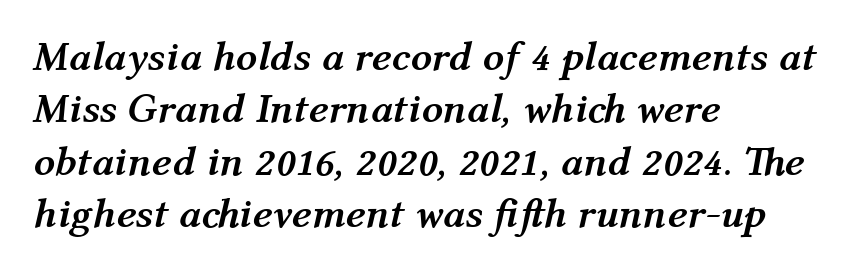
Honestly, there is no underline to notice here at all. Emphasis by weight is at full strength: bold. How would I describe the line gaps? Plain and ordinary. Nobody touched the tracking dial on this one. Which margin do the lines hug? The left one — the right edge is uneven.
